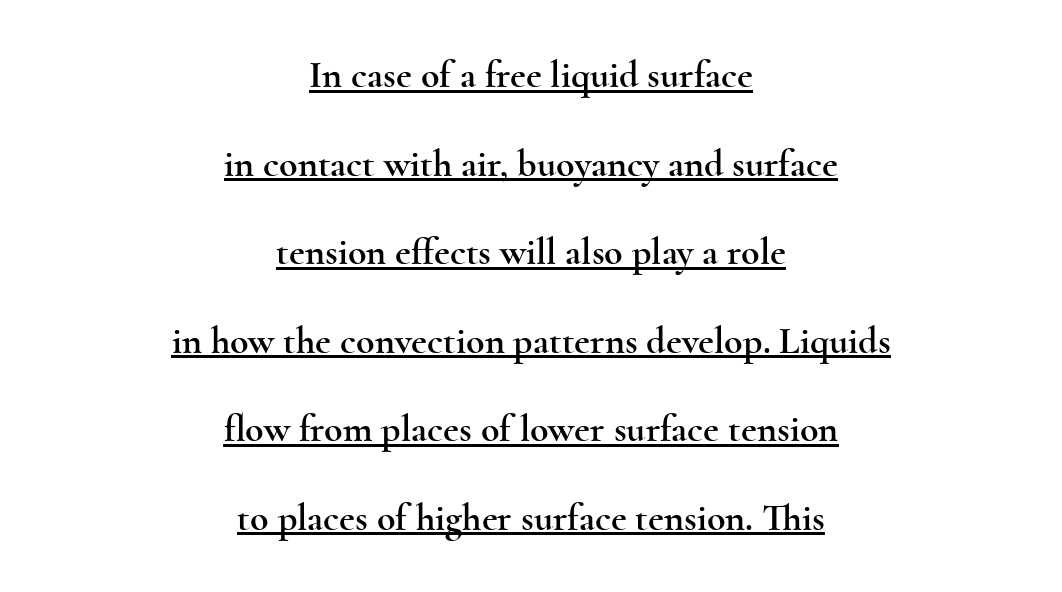
Q: Is the text italic (slanted)? A: No, it is upright.
Q: Is the typeface a serif or a sans-serif typeface? A: Serif.
Q: Is the text underlined? A: Yes.
Q: How is the paragraph aligned? A: Centered.
Q: Is the spacing between letters normal or unusually wide? A: Normal.
Q: Is the spacing between lines tight, normal or loose? A: Loose.
Q: Width (condensed, normal, or wide)? A: Wide.
Q: x-height? A: Small.
Q: Monospaced? A: No.
